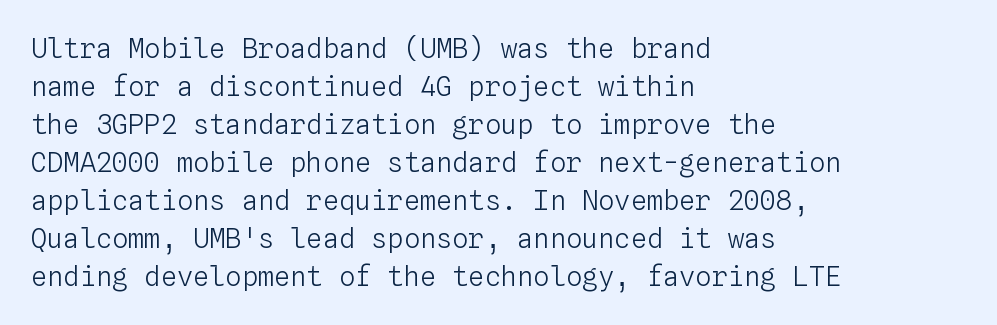
{"italic": "no", "bold": "no", "underline": "no", "align": "left", "line_spacing": "normal", "line_spacing_ratio": 1.41, "letter_spacing": "normal", "letter_spacing_em": 0.0, "glyph_px": 27}
